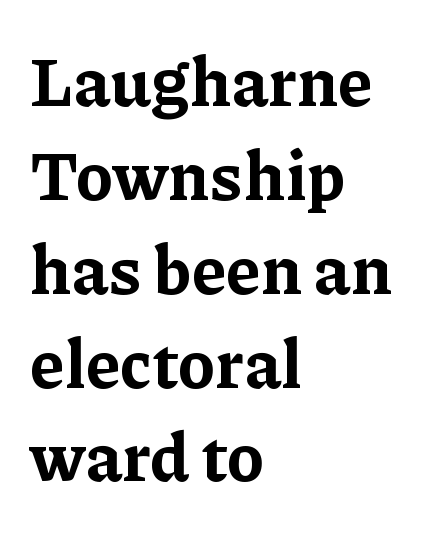
Looks like regular typesetting: each glyph gets only the width it needs. The face used here is rendered with its standard letterfit. A roman cut, with each character standing at attention. Rule under the text: the space is simply empty.
